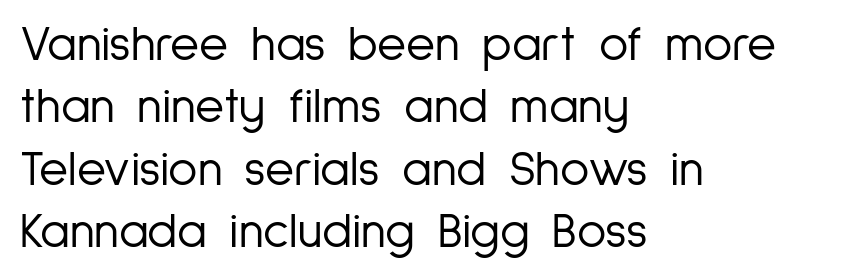
The typesetter chose a ragged-right arrangement here. The face used here is proportionally spaced, like ordinary book or web type. These glyphs show unthickened strokes, regular width or finer. The letterforms sit shoulder to shoulder at normal distance.
